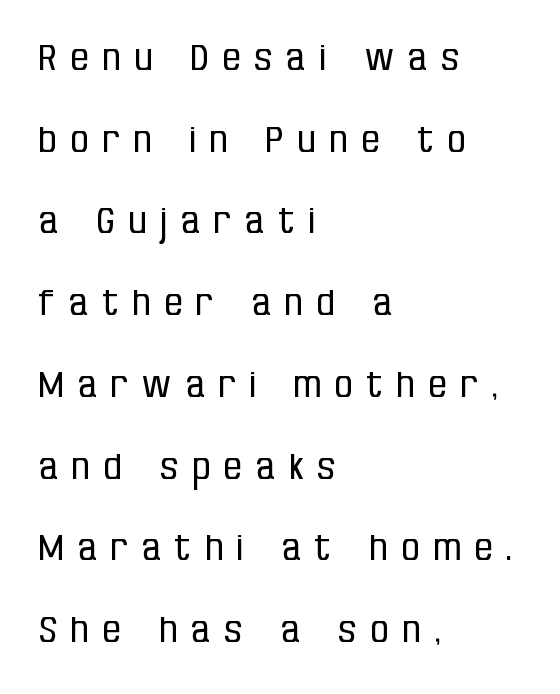
Rows of type keep a wide berth in the vertical direction. Look at the tracking — it's clearly loosened, letters drifting apart. Note the varied advance widths — an 'i' is clearly narrower than an 'm'. A quiet, ordinary-to-light weight characterises the typeface. Does the type have serifs? No, each stem ends abruptly.
